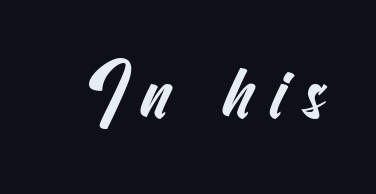
Q: Is the typeface a serif or a sans-serif typeface? A: Sans-serif.
Q: Is the text underlined? A: No.
Q: Is the spacing between letters normal or unusually wide? A: Unusually wide.
Q: Width (condensed, normal, or wide)? A: Condensed.
Q: Stroke contrast? A: Medium.
Q: x-height? A: Small.
